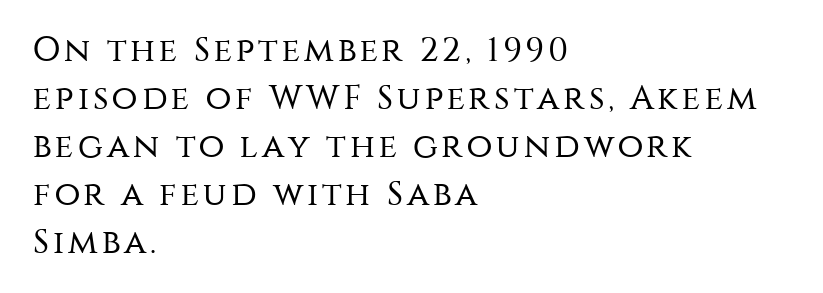
Typographically, this falls in the sans-serif category. Honestly, there is no underline to notice here at all. Nothing heavy about these letters — not bold at all. Interline gaps are of average width in this sample.
